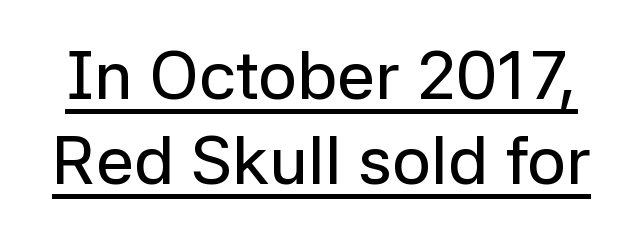
{"serif": "no", "italic": "no", "width": "normal", "stroke_contrast": "low", "x_height": "medium", "monospaced": "no", "underline": "yes", "line_spacing": "normal", "line_spacing_ratio": 1.25, "letter_spacing": "normal", "letter_spacing_em": 0.0, "glyph_px": 68}
